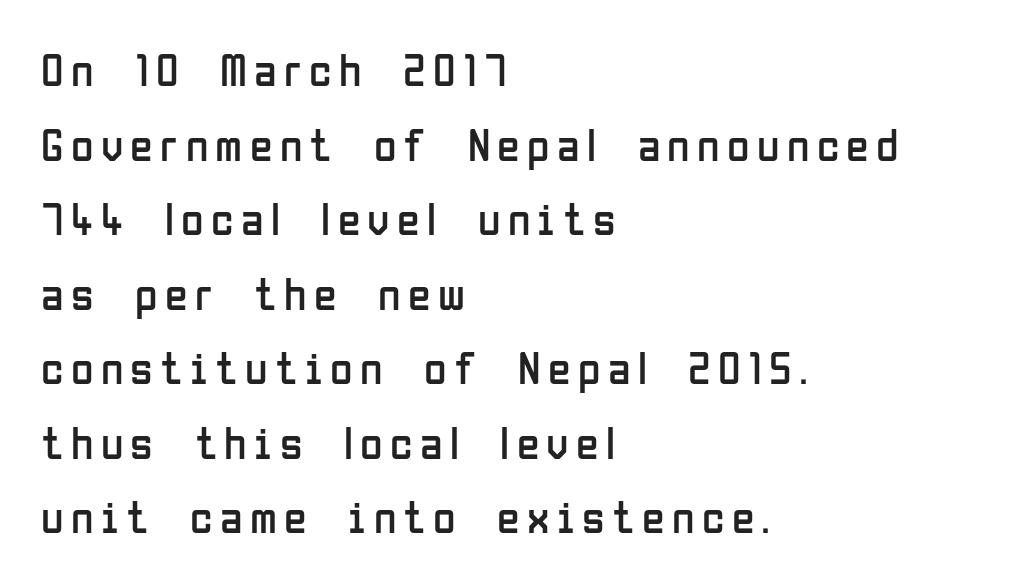
The image shows 46 px regular-weight, condensed sans-serif type, upright; set left-aligned, normal line spacing (1.62x), not underlined; low stroke contrast and a medium x-height.
